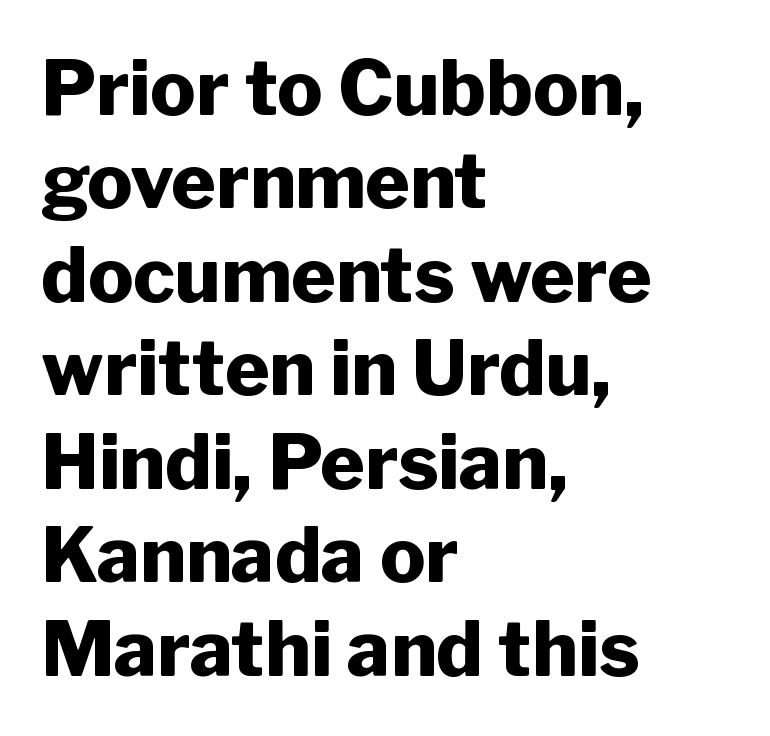
Tracking value appears to be zero — textbook default spacing. Underline: absent. Line starts are locked; line ends wander. No feet cap the strokes, marking this as sans-serif type. The lettering holds an erect, upright posture throughout.
